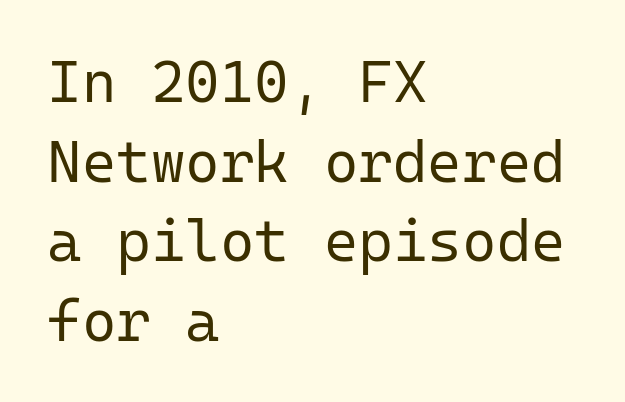
The image shows 59 px regular-weight sans-serif type, upright, monospaced; set left-aligned, normal line spacing (1.35x), normal letter spacing, not underlined; low stroke contrast and a medium x-height.
